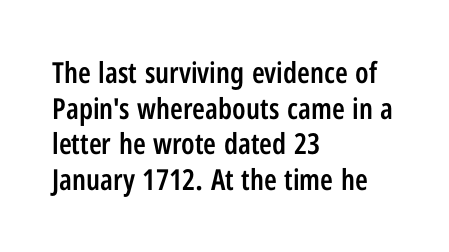
Alignment: flush left. This is the regular roman posture of the typeface. Clear beneath every line of the passage. This is the in-between weight designers call semibold or demi. Caption: standard tracking, unaltered. What kind of face is this? One without serifs — a sans.
